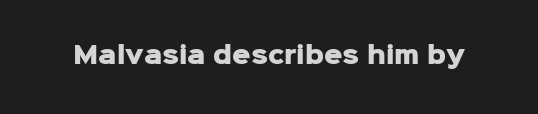
The image shows 23 px bold type, upright; set normal letter spacing, not underlined.
